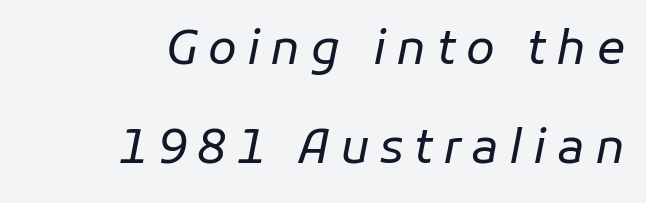
The image shows 47 px regular-weight type, italic (leaning right); set right-aligned, loose line spacing (2.1x), unusually wide letter spacing (+0.22 em), not underlined; low stroke contrast and a medium x-height.
